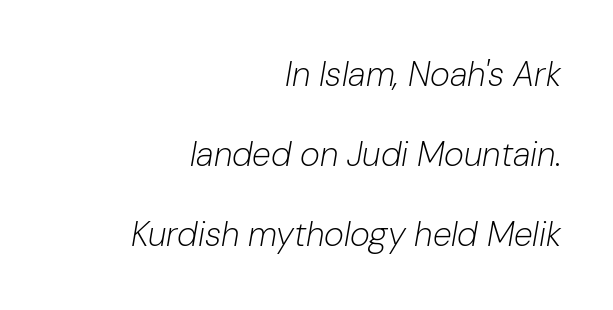
Q: Is the text bold? A: No.
Q: Is the text italic (slanted)? A: Yes, it leans right by about 10 degrees.
Q: Is the text underlined? A: No.
Q: How is the paragraph aligned? A: Right-aligned.
Q: Is the spacing between letters normal or unusually wide? A: Normal.
Q: Is the spacing between lines tight, normal or loose? A: Loose.
Q: Width (condensed, normal, or wide)? A: Normal.
Q: Stroke contrast? A: Low.
Q: x-height? A: Medium.
Q: Monospaced? A: No.
